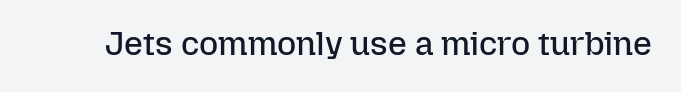
Observe the ordinary spacing: letters are neighbours, not strangers. The rendering uses natural spacing where letterforms have individual widths. The space beneath each line is pristine and unruled. When letters stand straight like this, we call the style roman or upright. The typeface has the unassuming heft of standard copy or less.
